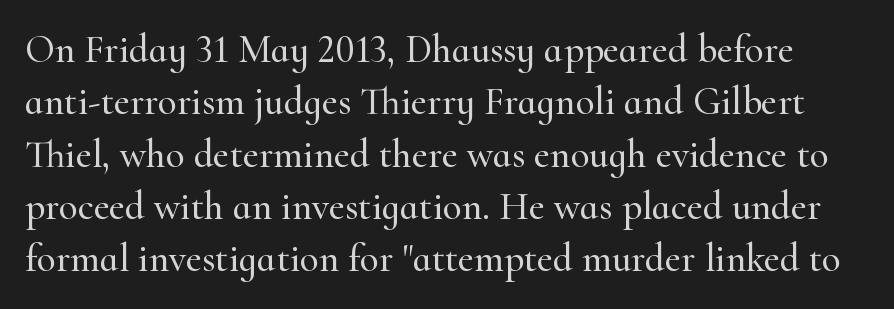
The image shows 39 px serif type, upright; set normal line spacing (1.34x), normal letter spacing, not underlined; high stroke contrast and a small x-height.
